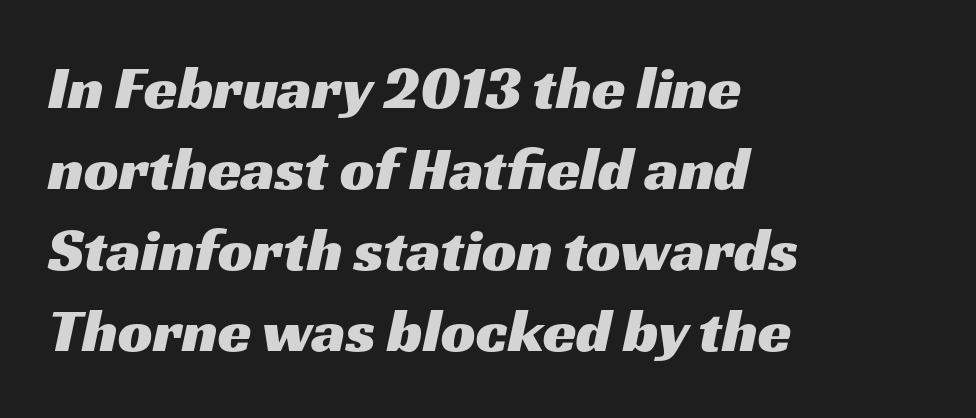
{"serif": "no", "width": "wide", "stroke_contrast": "medium", "x_height": "medium", "monospaced": "no", "underline": "no", "align": "left", "line_spacing": "normal", "line_spacing_ratio": 1.33, "letter_spacing": "normal", "letter_spacing_em": 0.0, "glyph_px": 61}
